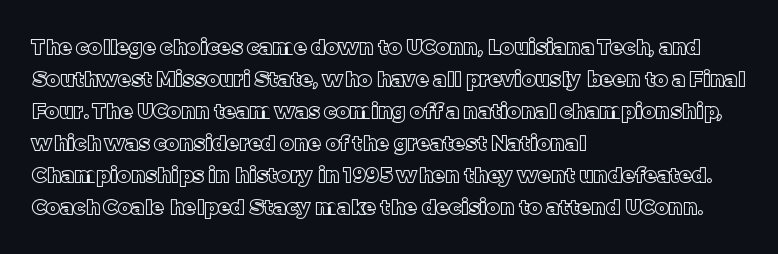
{"italic": "no", "underline": "no", "align": "left", "line_spacing": "normal", "line_spacing_ratio": 1.52, "letter_spacing": "normal", "letter_spacing_em": 0.0, "glyph_px": 21}
